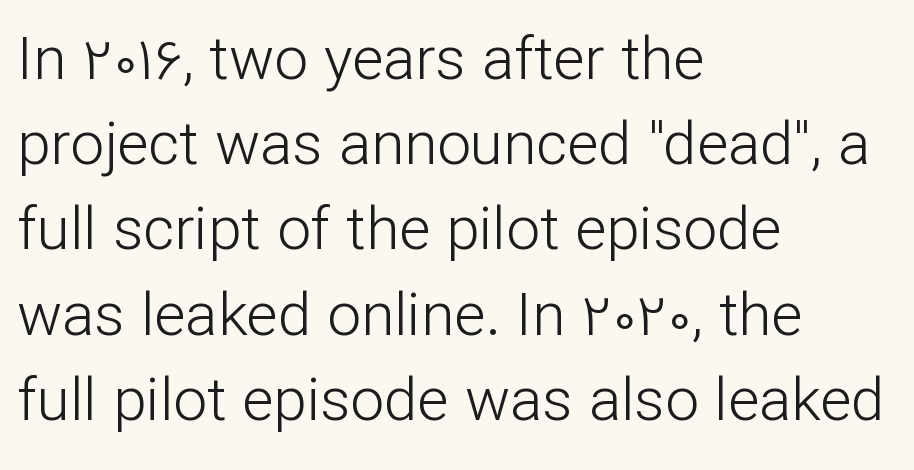
{"serif": "no", "italic": "no", "bold": "no", "weight": "light", "width": "normal", "stroke_contrast": "low", "x_height": "medium", "monospaced": "no", "underline": "no", "align": "left", "line_spacing": "normal", "line_spacing_ratio": 1.42, "letter_spacing": "normal", "letter_spacing_em": 0.0, "glyph_px": 60}
